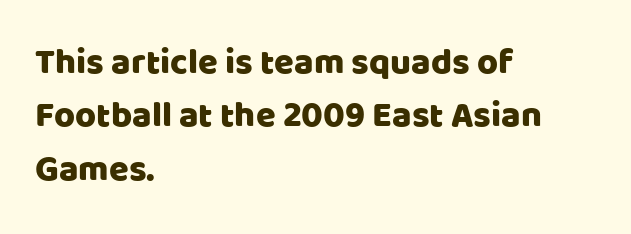
The image shows 36 px sans-serif type, upright; set left-aligned, normal line spacing (1.48x), normal letter spacing, not underlined; low stroke contrast and a large x-height.
